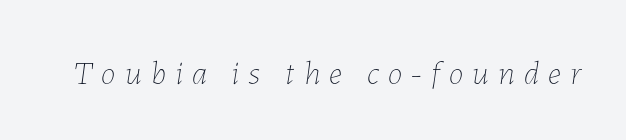
Q: Is the text bold? A: No.
Q: Is the text italic (slanted)? A: Yes, it leans right by about 7 degrees.
Q: Is the text underlined? A: No.
Q: Is the spacing between letters normal or unusually wide? A: Unusually wide.
Q: Width (condensed, normal, or wide)? A: Normal.
Q: Stroke contrast? A: Low.
Q: x-height? A: Medium.
Q: Monospaced? A: No.
